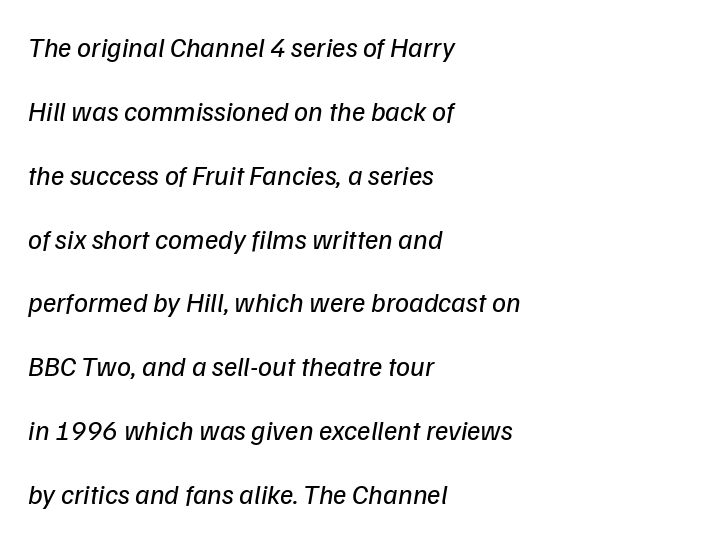
Q: Is the text bold? A: No.
Q: Is the typeface a serif or a sans-serif typeface? A: Sans-serif.
Q: Is the text underlined? A: No.
Q: How is the paragraph aligned? A: Left-aligned.
Q: Is the spacing between letters normal or unusually wide? A: Normal.
Q: Is the spacing between lines tight, normal or loose? A: Loose.
Q: Width (condensed, normal, or wide)? A: Normal.
Q: Stroke contrast? A: Low.
Q: x-height? A: Medium.
Q: Monospaced? A: No.
